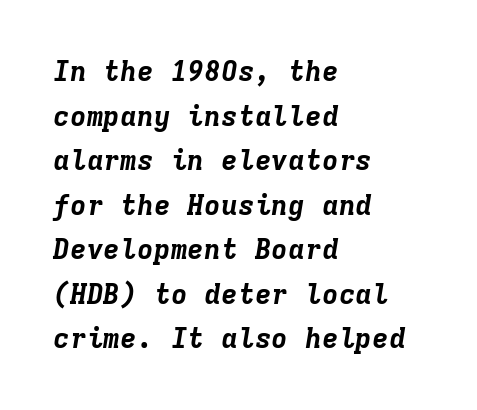
{"italic": "yes", "lean": "right", "slant_degrees": 9, "bold": "yes", "weight": "bold", "width": "normal", "stroke_contrast": "low", "x_height": "medium", "monospaced": "yes", "underline": "no", "align": "left", "line_spacing": "normal", "line_spacing_ratio": 1.59, "letter_spacing": "normal", "letter_spacing_em": 0.0, "glyph_px": 28}
